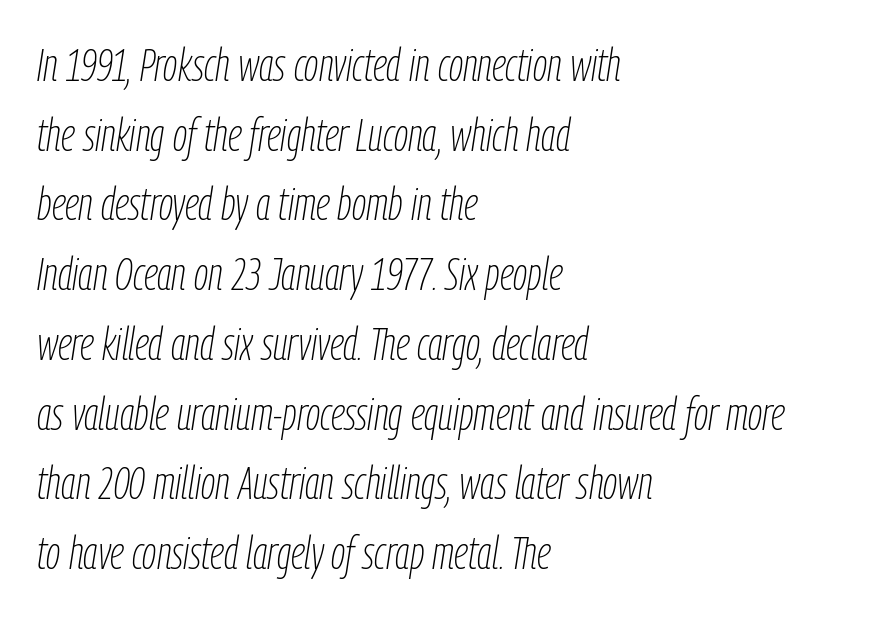
{"italic": "yes", "lean": "right", "slant_degrees": 9, "bold": "no", "weight": "thin", "width": "condensed", "stroke_contrast": "low", "x_height": "medium", "monospaced": "no", "underline": "no", "align": "left", "line_spacing": "normal", "line_spacing_ratio": 1.55, "letter_spacing": "normal", "letter_spacing_em": 0.0, "glyph_px": 45}
